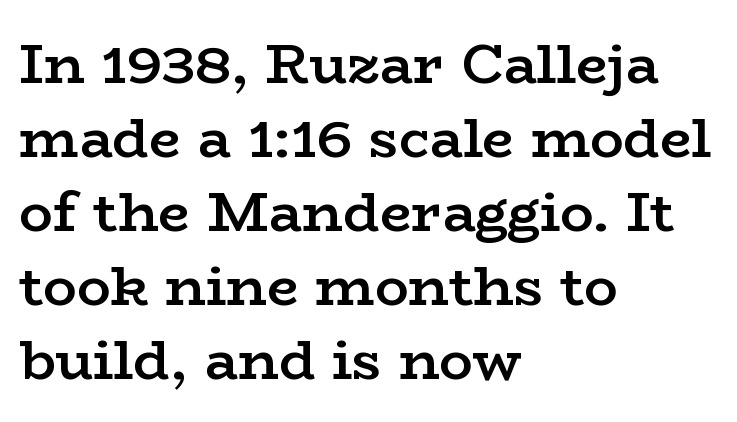
Q: Is the text bold? A: Semi-bold.
Q: Is the text italic (slanted)? A: No, it is upright.
Q: Is the typeface a serif or a sans-serif typeface? A: Serif.
Q: Is the text underlined? A: No.
Q: How is the paragraph aligned? A: Left-aligned.
Q: Is the spacing between letters normal or unusually wide? A: Normal.
Q: Is the spacing between lines tight, normal or loose? A: Normal.
Q: Width (condensed, normal, or wide)? A: Wide.
Q: Stroke contrast? A: Low.
Q: x-height? A: Medium.
Q: Monospaced? A: No.
